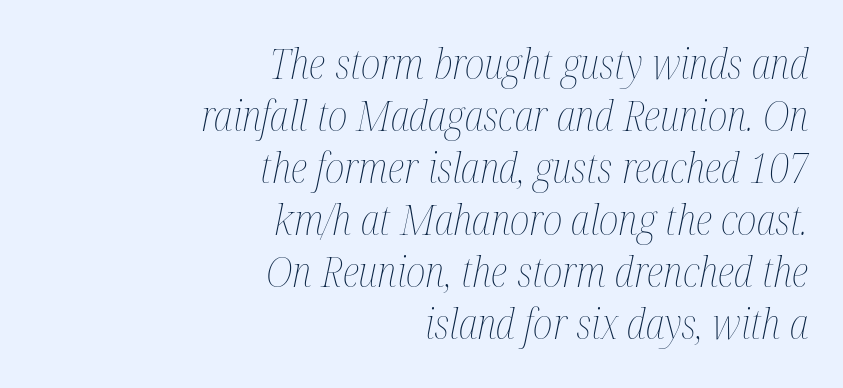
The face used here is proportionally spaced, like ordinary book or web type. The space directly below the letters is spotless. Layout note: lines flush right. Spacing between characters is what you'd get straight out of the box.
